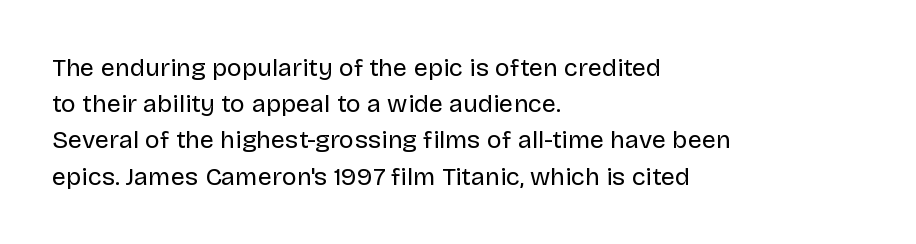
The image shows 25 px text type, upright; set left-aligned, normal line spacing (1.45x), normal letter spacing, not underlined.
